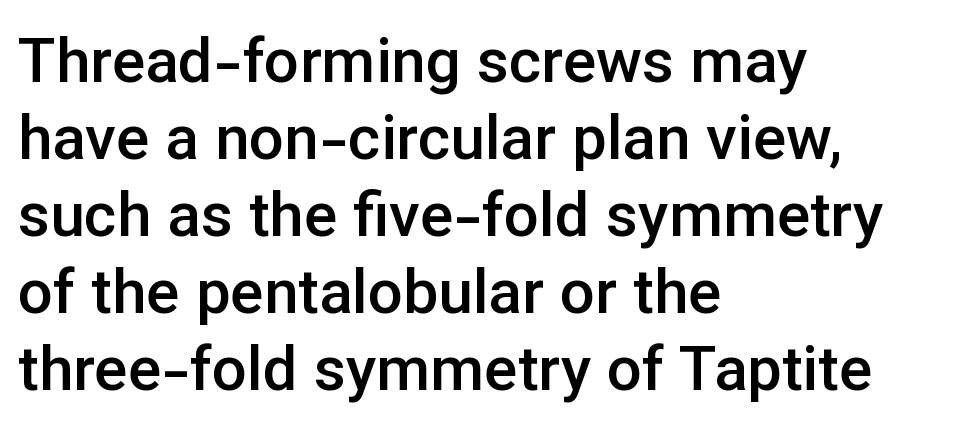
Check under the words: just untouched page. Spacing verdict: proportional, widths tailored to each character. Does the weight exceed regular? Yes, but only to semibold. The face used here is rendered with its standard letterfit.
